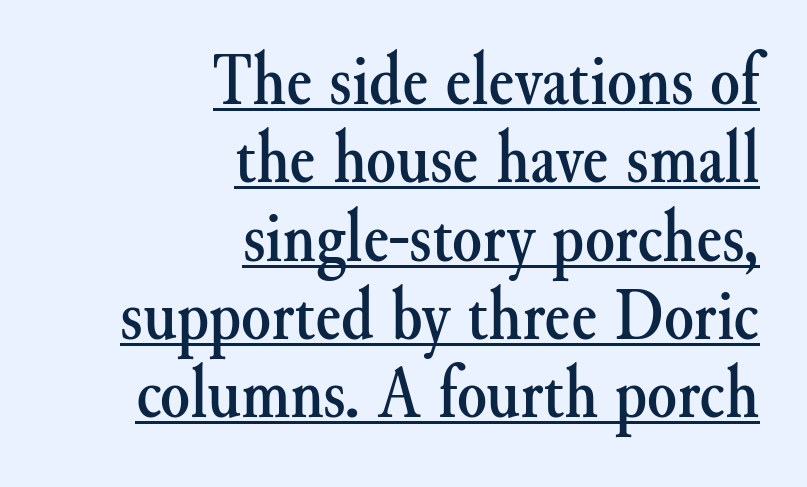
Each line of the rendering has a horizontal stroke beneath the glyphs. These lines are rendered in a variable-pitch font. Line endings align vertically; line beginnings do not. The rendering shows small feet on the letterforms — a serif design. Rendered with straight, roman letterforms.
